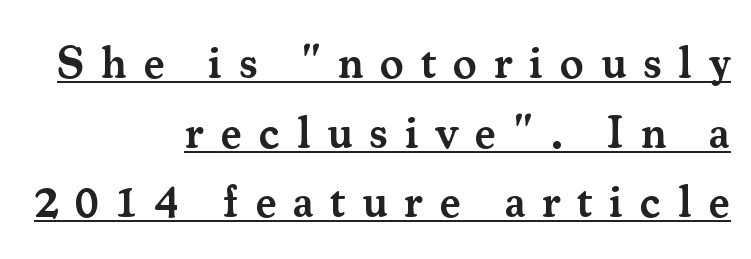
{"serif": "yes", "italic": "no", "bold": "semi", "weight": "semibold", "width": "normal", "stroke_contrast": "medium", "x_height": "small", "monospaced": "no", "underline": "yes", "align": "right", "line_spacing": "normal", "line_spacing_ratio": 1.55, "letter_spacing": "wide", "letter_spacing_em": 0.37, "glyph_px": 45}
